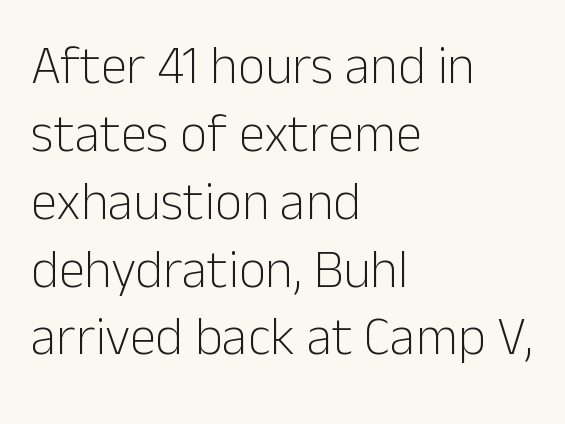
{"serif": "no", "italic": "no", "bold": "no", "weight": "light", "width": "normal", "stroke_contrast": "low", "x_height": "medium", "monospaced": "no", "underline": "no", "align": "left", "line_spacing": "normal", "line_spacing_ratio": 1.28, "letter_spacing": "normal", "letter_spacing_em": 0.0, "glyph_px": 53}
